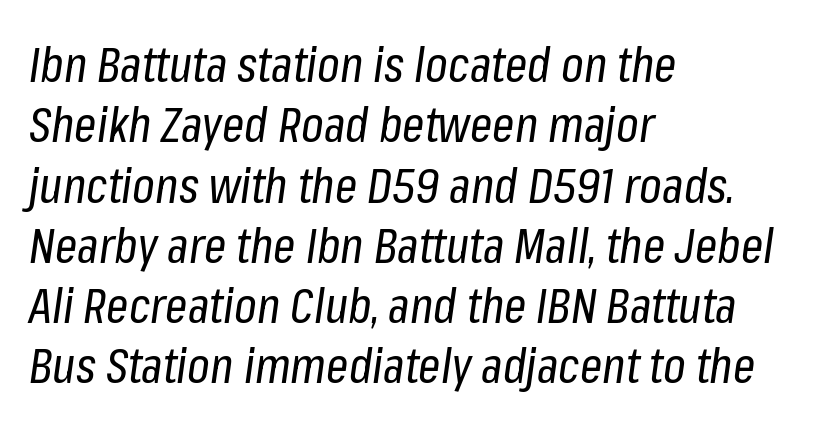
The image shows 49 px regular-weight, condensed type, italic (leaning right); set left-aligned, line spacing 1.23x, normal letter spacing, not underlined; low stroke contrast and a medium x-height.
